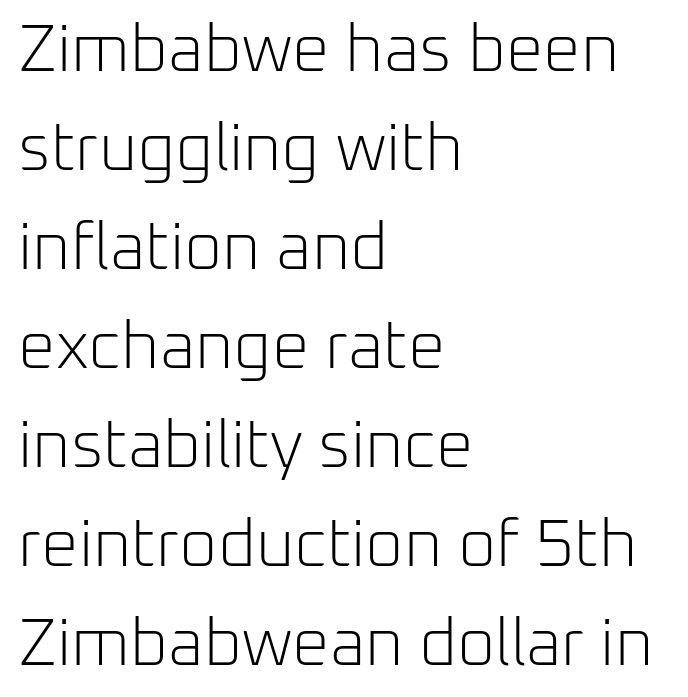
Q: Is the text bold? A: No.
Q: Is the text italic (slanted)? A: No, it is upright.
Q: Is the typeface a serif or a sans-serif typeface? A: Sans-serif.
Q: Is the text underlined? A: No.
Q: How is the paragraph aligned? A: Left-aligned.
Q: Is the spacing between letters normal or unusually wide? A: Normal.
Q: Is the spacing between lines tight, normal or loose? A: Normal.
Q: Width (condensed, normal, or wide)? A: Normal.
Q: Stroke contrast? A: Low.
Q: x-height? A: Medium.
Q: Monospaced? A: No.
